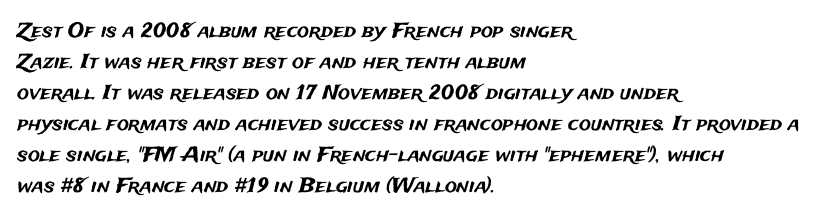
Layout note: lines flush left. The baseline area is clear. Reading down the column, the eye jumps a familiar distance to each next line. Default kerning and tracking; the words read as compact shapes.
